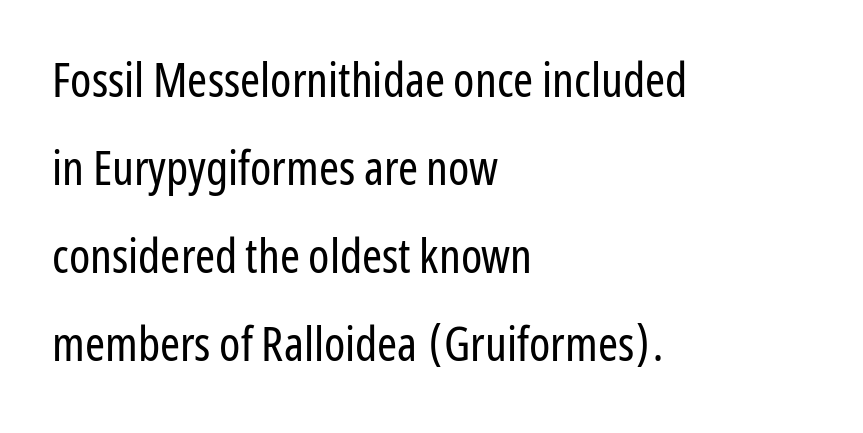
{"serif": "no", "italic": "no", "bold": "no", "weight": "regular", "width": "condensed", "stroke_contrast": "low", "x_height": "medium", "monospaced": "no", "underline": "no", "align": "left", "line_spacing_ratio": 1.83, "letter_spacing": "normal", "letter_spacing_em": 0.0, "glyph_px": 48}
